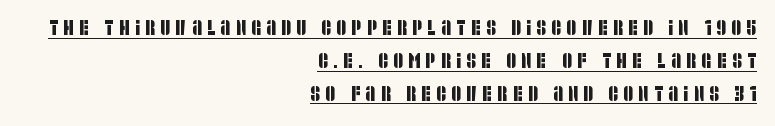
{"underline": "yes", "align": "right", "line_spacing": "normal", "line_spacing_ratio": 1.56, "letter_spacing": "wide", "letter_spacing_em": 0.26, "glyph_px": 21}
